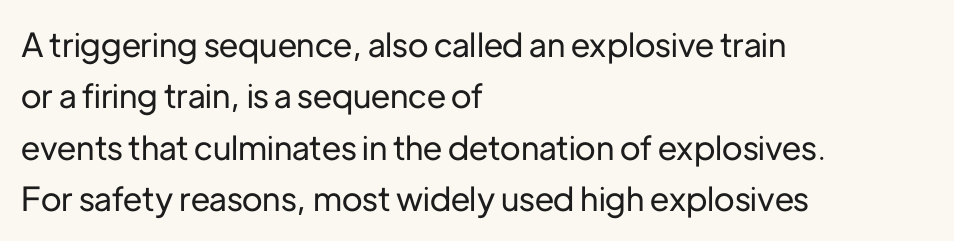
Descenders are the only things crossing below the line. Looks like regular typesetting: each glyph gets only the width it needs. Tracking value appears to be zero — textbook default spacing. A classic flush-left, rag-right setting is used for this passage. Nope, no serifs anywhere on these letters. Posture: vertical.
